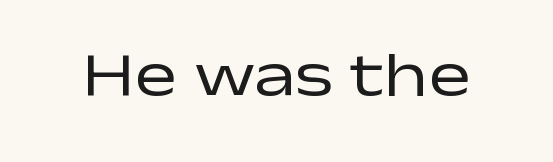
The image shows 63 px regular-weight, wide sans-serif type, upright; set normal letter spacing, not underlined; low stroke contrast and a medium x-height.
